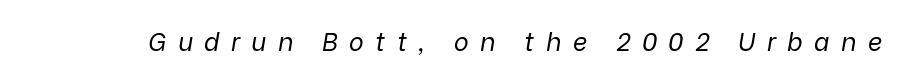
Q: Is the text bold? A: No.
Q: Is the text italic (slanted)? A: Yes, it leans right by about 9 degrees.
Q: Is the text underlined? A: No.
Q: Is the spacing between letters normal or unusually wide? A: Unusually wide.
